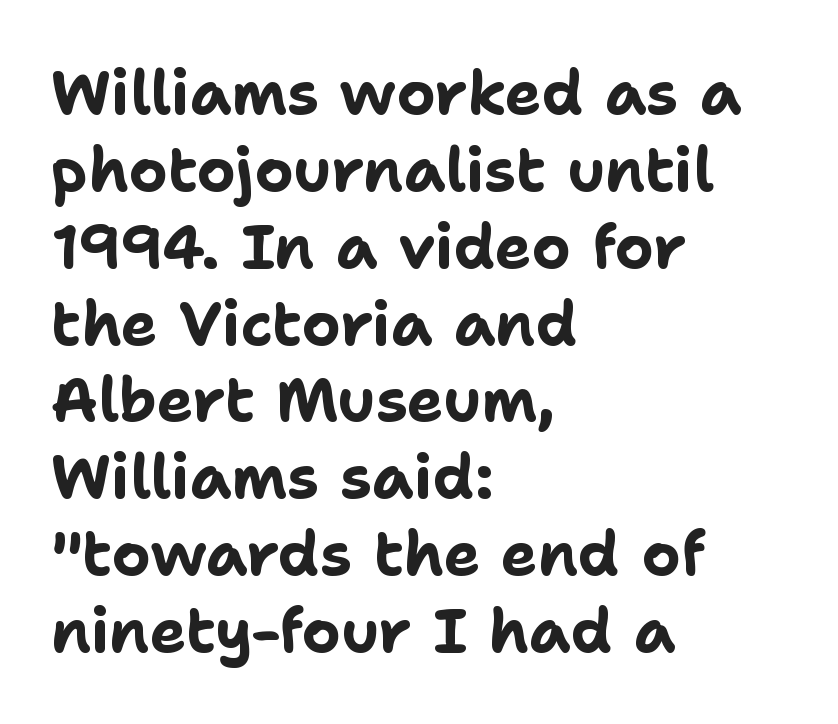
Q: Is the text bold? A: Yes.
Q: Is the text italic (slanted)? A: No, it is upright.
Q: Is the typeface a serif or a sans-serif typeface? A: Sans-serif.
Q: Is the text underlined? A: No.
Q: How is the paragraph aligned? A: Left-aligned.
Q: Is the spacing between letters normal or unusually wide? A: Normal.
Q: Is the spacing between lines tight, normal or loose? A: Normal.
Q: Width (condensed, normal, or wide)? A: Normal.
Q: Stroke contrast? A: Low.
Q: x-height? A: Medium.
Q: Monospaced? A: No.
